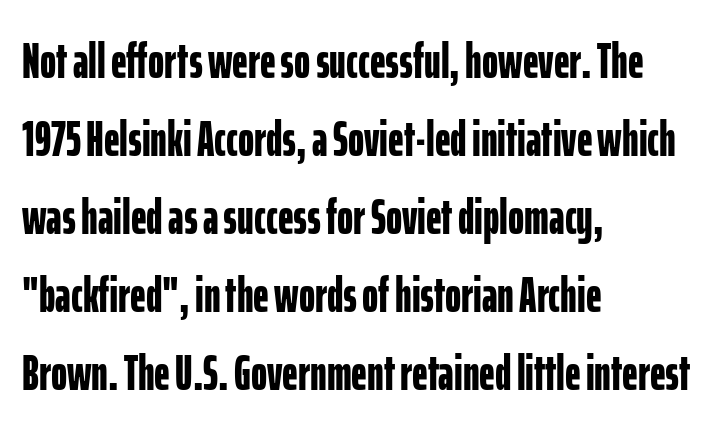
Q: Is the text bold? A: Yes.
Q: Is the text italic (slanted)? A: No, it is upright.
Q: Is the typeface a serif or a sans-serif typeface? A: Sans-serif.
Q: Is the text underlined? A: No.
Q: How is the paragraph aligned? A: Left-aligned.
Q: Is the spacing between letters normal or unusually wide? A: Normal.
Q: Is the spacing between lines tight, normal or loose? A: Normal.
Q: Width (condensed, normal, or wide)? A: Condensed.
Q: Stroke contrast? A: Low.
Q: x-height? A: Medium.
Q: Monospaced? A: No.
